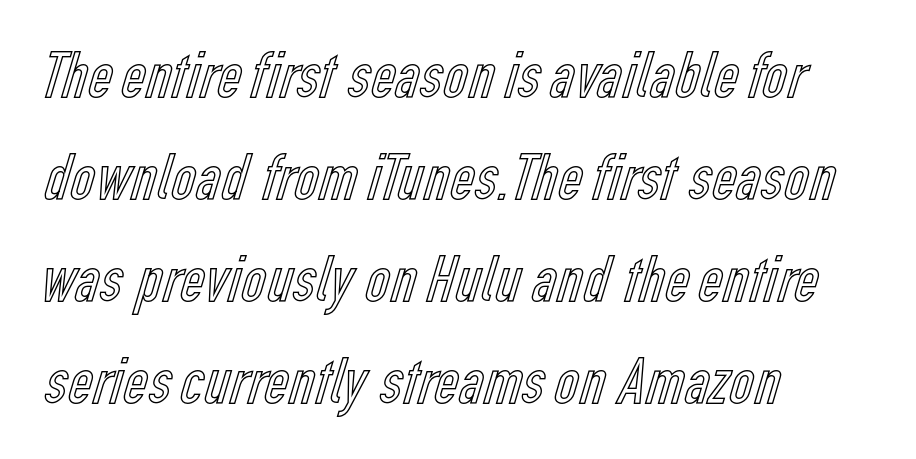
These lines keep a tight, regular rhythm from letter to letter. You could not count columns in this text — the font is proportionally spaced. Line beginnings align vertically; line endings do not.
